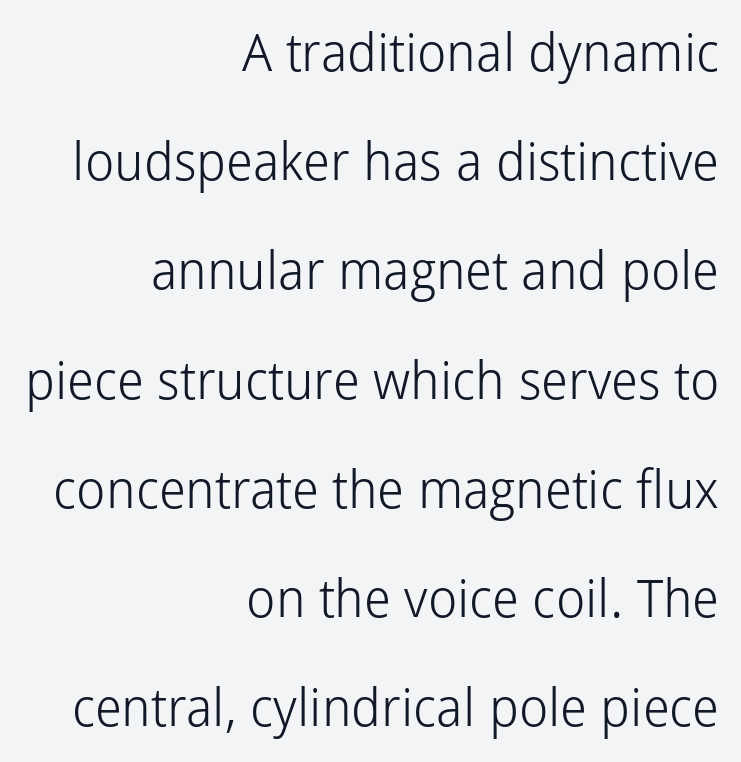
Q: Is the text bold? A: No.
Q: Is the text italic (slanted)? A: No, it is upright.
Q: Is the typeface a serif or a sans-serif typeface? A: Sans-serif.
Q: Is the text underlined? A: No.
Q: How is the paragraph aligned? A: Right-aligned.
Q: Is the spacing between letters normal or unusually wide? A: Normal.
Q: Is the spacing between lines tight, normal or loose? A: Loose.
Q: Width (condensed, normal, or wide)? A: Normal.
Q: Stroke contrast? A: Low.
Q: x-height? A: Medium.
Q: Monospaced? A: No.
